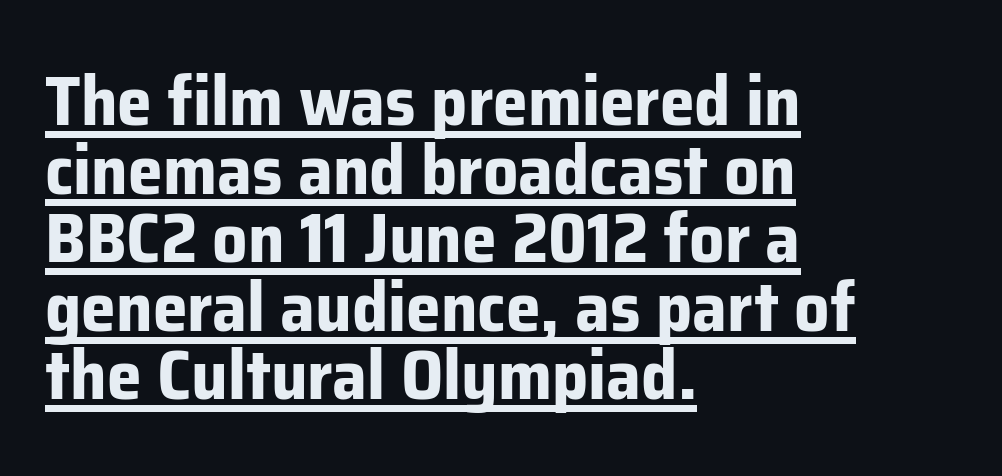
The image shows 70 px bold sans-serif type, upright; set left-aligned, tight line spacing (0.98x), normal letter spacing, underlined; low stroke contrast and a medium x-height.
